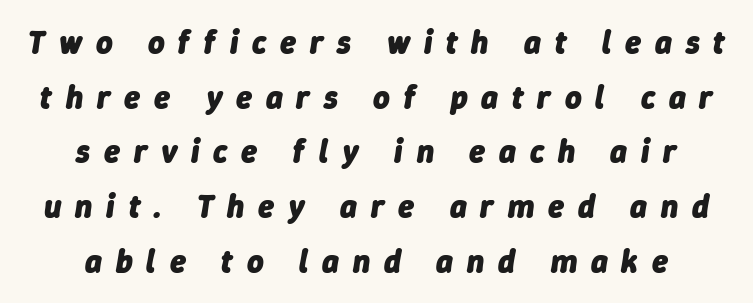
Each glyph is drawn with heavy, bold strokes. Think of a printed novel: that variable character pitch is what you see here. The tracking reads as deliberately expanded to a designer's eye. The passage shown leans; its letterforms are oblique. The whitespace from short lines is split evenly between both sides. The glyphs are unaccompanied by any horizontal stroke below them.
